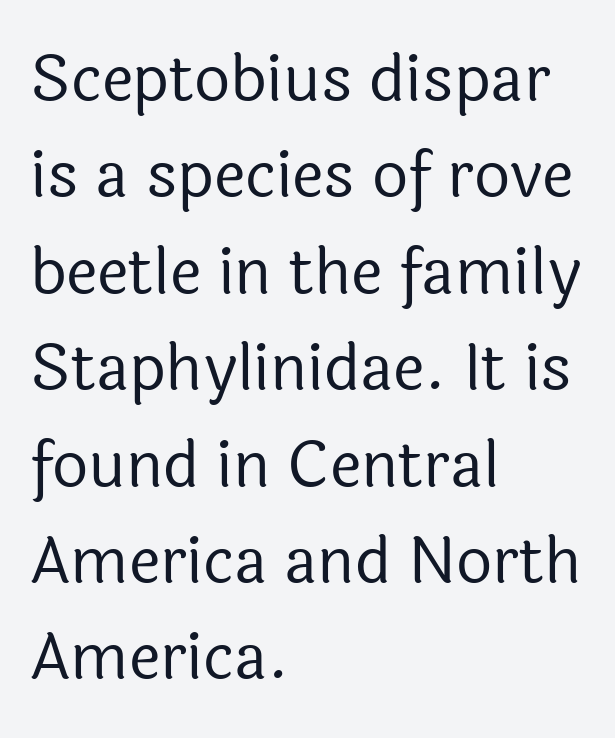
The image shows 63 px regular-weight sans-serif type, upright; set left-aligned, normal line spacing (1.53x), normal letter spacing, not underlined; a medium x-height.
